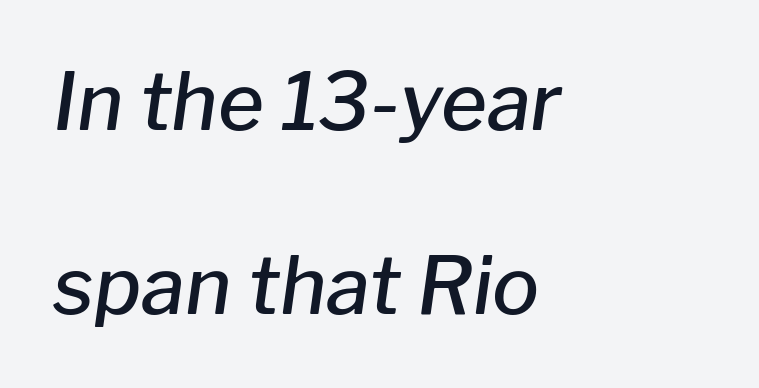
{"italic": "yes", "lean": "right", "slant_degrees": 8, "bold": "semi", "weight": "semibold", "width": "normal", "stroke_contrast": "low", "x_height": "medium", "monospaced": "no", "underline": "no", "align": "left", "line_spacing": "loose", "line_spacing_ratio": 2.33, "letter_spacing": "normal", "letter_spacing_em": 0.0, "glyph_px": 79}
